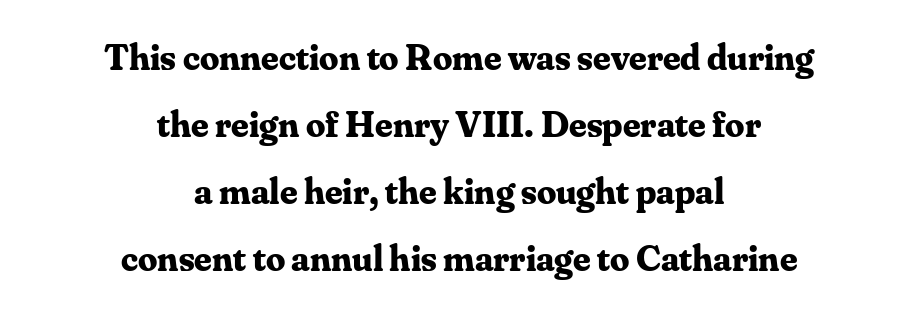
Is this a fixed-width face? No — the glyphs have proportional, varying widths. The lines in this sample share a center point and differ in where they start and stop. Weight: bold. Words appear dense and cohesive because spacing is normal. Check where the strokes stop: tiny serifs finish them off.
